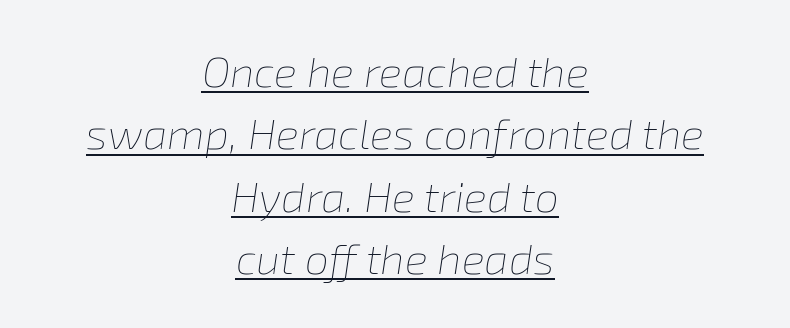
Bold? No — there's no thickening of the strokes. Standard letterfit; no display-style spreading of the glyphs. You can see a thin bar hugging the bottom of the glyphs. Neither beginnings nor endings align; midpoints do. You could not count columns in this text — the font is proportionally spaced.
